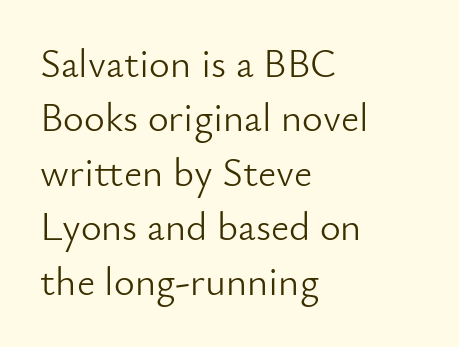
Q: Is the text bold? A: No.
Q: Is the text italic (slanted)? A: No, it is upright.
Q: Is the typeface a serif or a sans-serif typeface? A: Sans-serif.
Q: Is the text underlined? A: No.
Q: How is the paragraph aligned? A: Left-aligned.
Q: Is the spacing between letters normal or unusually wide? A: Normal.
Q: Is the spacing between lines tight, normal or loose? A: Normal.
Q: Width (condensed, normal, or wide)? A: Normal.
Q: Stroke contrast? A: Low.
Q: x-height? A: Small.
Q: Monospaced? A: No.
